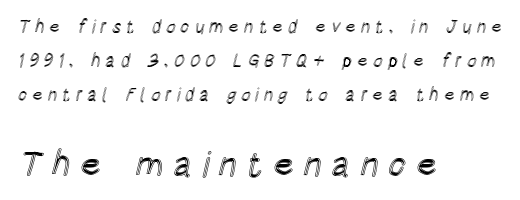
{"width": "condensed", "x_height": "large", "monospaced": "no", "underline": "no", "align": "left", "line_spacing_ratio": 1.89, "letter_spacing": "wide", "letter_spacing_em": 0.26, "larger_block": "second", "size_ratio": 1.94, "glyph_px": 35}
